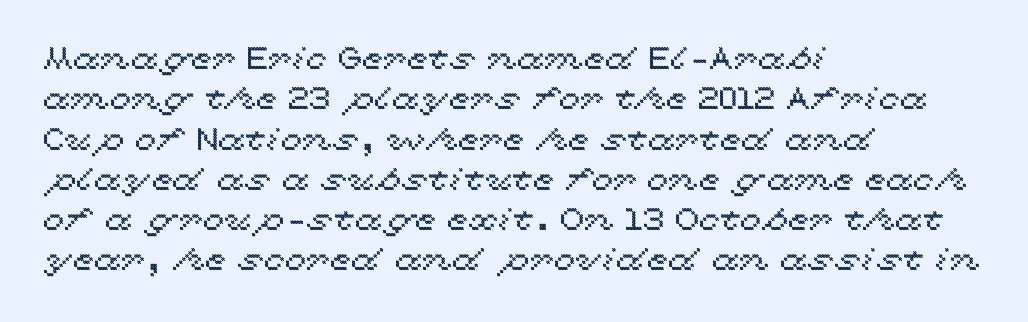
A classic flush-left, rag-right setting is used for this passage. Baseline-to-baseline distance is the conventional proportion of letter height. You could call the tracking neutral — neither tight nor loose. The passage shown is typed in a proportional face where columns would drift. A bare baseline throughout the passage.
